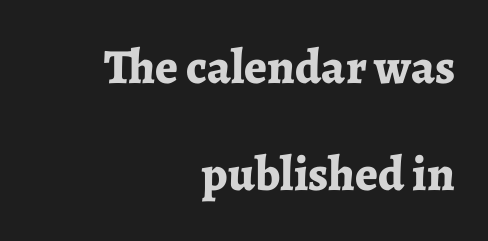
{"serif": "yes", "italic": "no", "bold": "yes", "weight": "bold", "width": "normal", "stroke_contrast": "low", "x_height": "medium", "monospaced": "no", "underline": "no", "align": "right", "line_spacing": "loose", "line_spacing_ratio": 2.19, "letter_spacing": "normal", "letter_spacing_em": 0.0, "glyph_px": 49}
